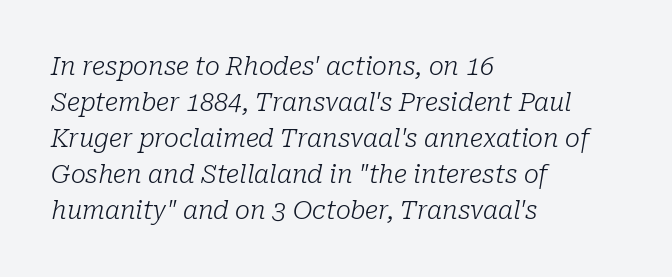
Slanted lettering throughout. A light-to-regular cut is what we see here. One glance says typical: line gaps are just what's usual. This rendering features lettering with no underline. Horizontal alignment here is leftward, the default for most running prose.
